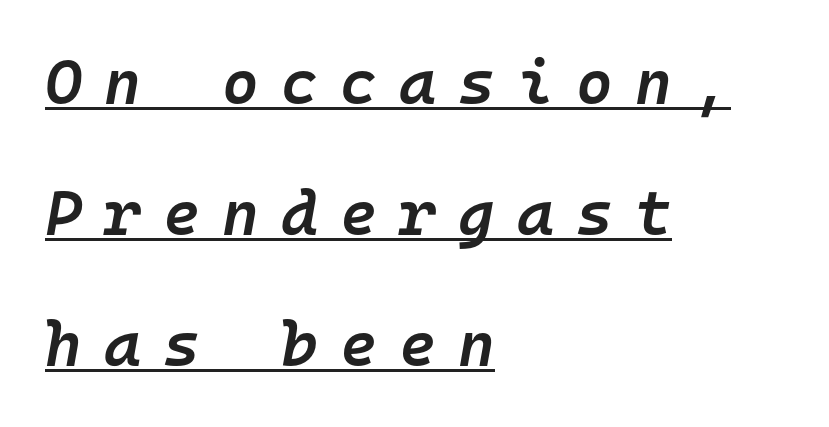
The image shows 63 px semibold type, italic (leaning right), monospaced; set left-aligned, loose line spacing (2.08x), unusually wide letter spacing (+0.35 em), underlined; low stroke contrast and a medium x-height.
